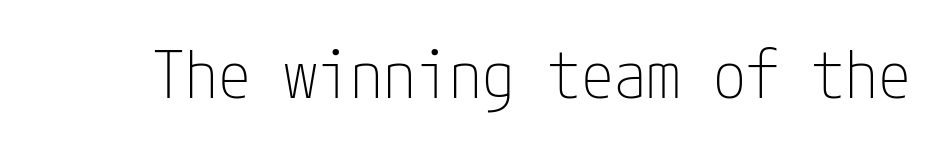
Q: Is the text bold? A: No.
Q: Is the text italic (slanted)? A: No, it is upright.
Q: Is the typeface a serif or a sans-serif typeface? A: Sans-serif.
Q: Is the text underlined? A: No.
Q: Is the spacing between letters normal or unusually wide? A: Normal.
Q: Width (condensed, normal, or wide)? A: Condensed.
Q: Stroke contrast? A: Low.
Q: x-height? A: Medium.
